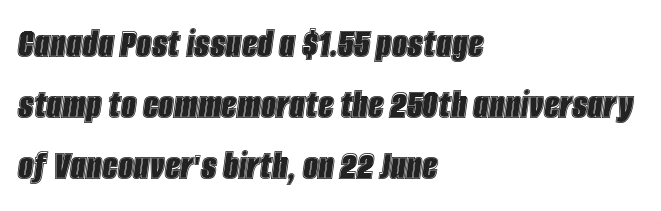
Q: Is the text italic (slanted)? A: Yes, it leans right by about 8 degrees.
Q: Is the text underlined? A: No.
Q: How is the paragraph aligned? A: Left-aligned.
Q: Is the spacing between letters normal or unusually wide? A: Normal.
Q: Is the spacing between lines tight, normal or loose? A: Normal.
Q: Width (condensed, normal, or wide)? A: Condensed.
Q: x-height? A: Large.
Q: Monospaced? A: No.
